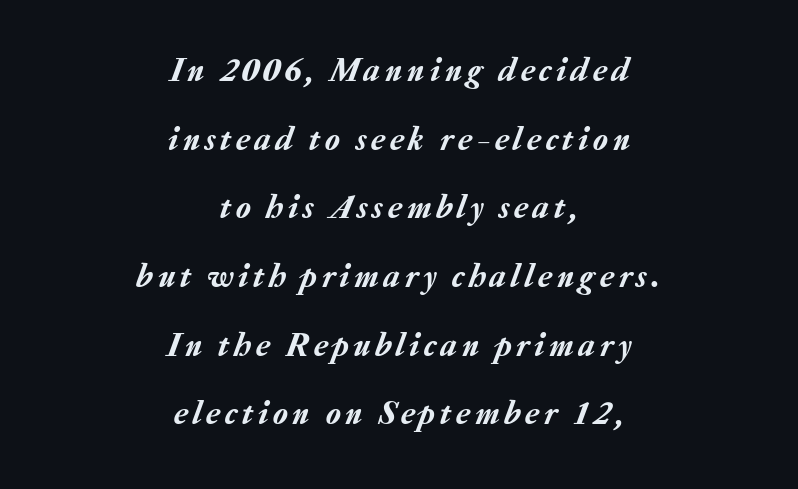
Is this a fixed-width face? No — the glyphs have proportional, varying widths. No word sits above an underline. The lettering tilts uniformly, giving the passage an italic look. This sample is center-justified, so both line endings float freely. Whoever set this chose breathing room over compactness in the vertical rhythm.
